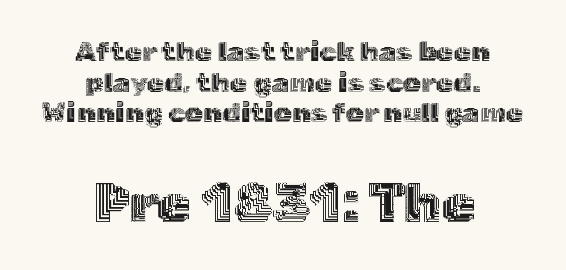
The horizontal fit of the characters is conventional and even. These lines were composed using upright roman letters. These lines are rendered in a variable-pitch font. The block of text is dense from top to bottom, with scant space between rows.
